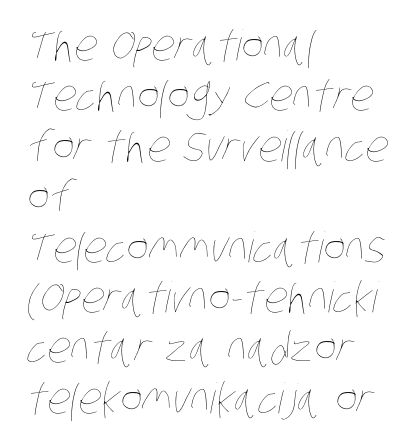
Think standard paragraph weight, or any step lighter than that. What stands out about the letter spacing? Nothing — it is the standard amount. Here the designer chose a conventional face with non-uniform glyph widths. Reading down the block, your eye returns to a fixed left position each line. Has an underline been added? It has not.
